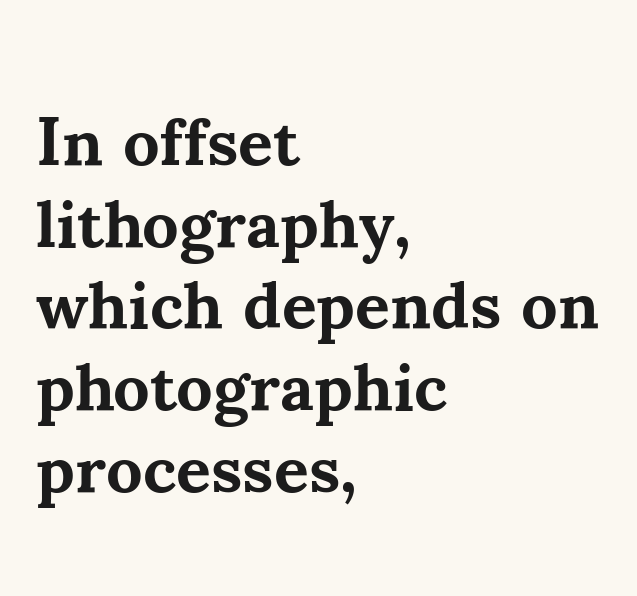
Q: Is the text bold? A: Yes.
Q: Is the text italic (slanted)? A: No, it is upright.
Q: Is the typeface a serif or a sans-serif typeface? A: Serif.
Q: Is the text underlined? A: No.
Q: How is the paragraph aligned? A: Left-aligned.
Q: Is the spacing between letters normal or unusually wide? A: Normal.
Q: Width (condensed, normal, or wide)? A: Normal.
Q: Stroke contrast? A: Medium.
Q: x-height? A: Small.
Q: Monospaced? A: No.
